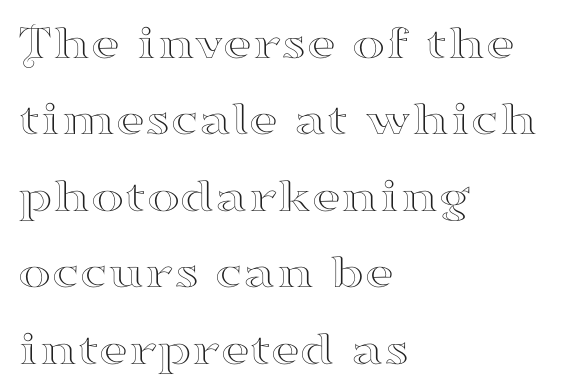
The image shows 50 px wide serif type, upright; set left-aligned, normal line spacing (1.53x), normal letter spacing, not underlined; high stroke contrast and a small x-height.
